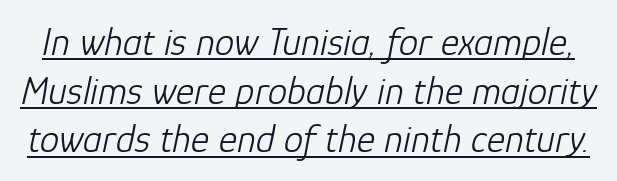
The image shows 39 px light type, italic (leaning right); set normal line spacing (1.25x), normal letter spacing, underlined; low stroke contrast and a medium x-height.
